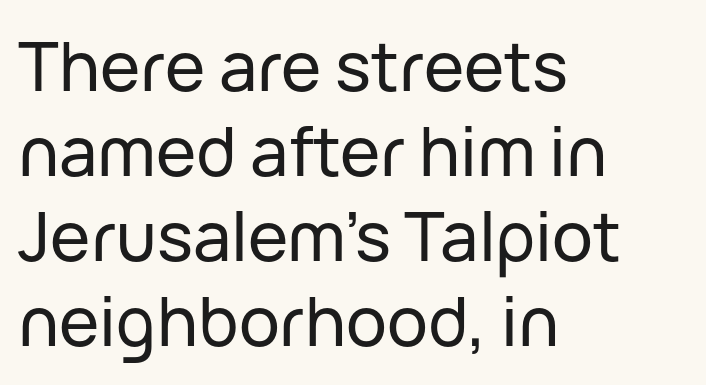
The image shows 68 px sans-serif type, upright; set left-aligned, normal line spacing (1.25x), normal letter spacing, not underlined; low stroke contrast and a medium x-height.
